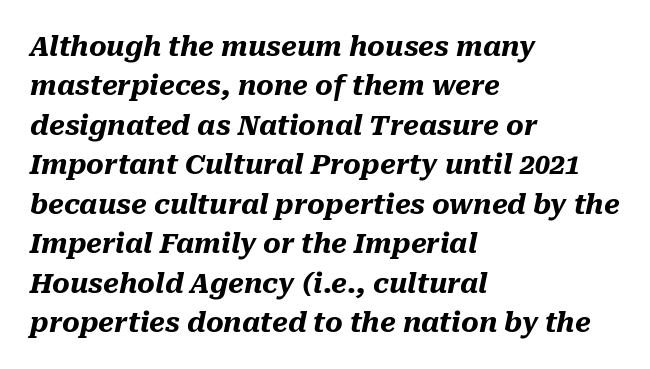
The image shows 27 px bold type, italic (leaning right); set left-aligned, normal line spacing (1.46x), normal letter spacing, not underlined.
